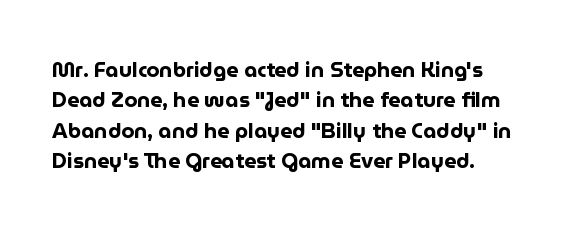
The image shows 21 px bold type, upright; set normal line spacing (1.45x), normal letter spacing, not underlined.
